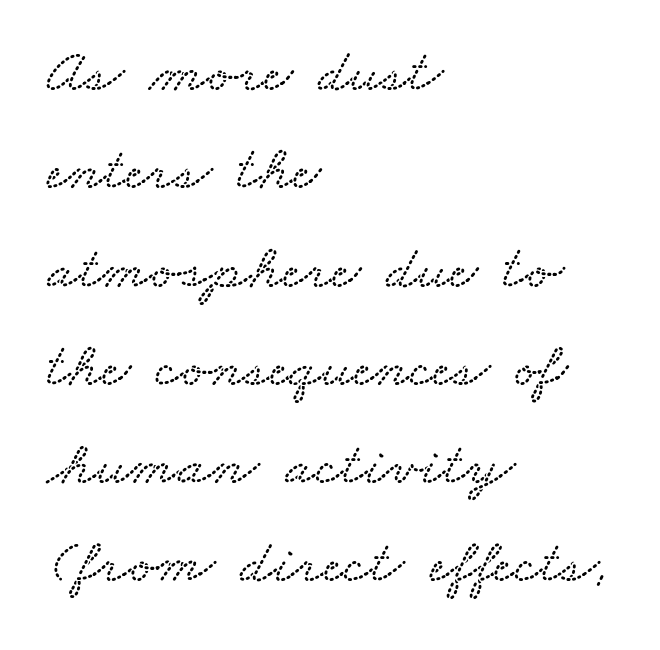
Q: Is the text underlined? A: No.
Q: How is the paragraph aligned? A: Left-aligned.
Q: Is the spacing between letters normal or unusually wide? A: Normal.
Q: Is the spacing between lines tight, normal or loose? A: Normal.
Q: Width (condensed, normal, or wide)? A: Wide.
Q: Stroke contrast? A: Low.
Q: x-height? A: Small.
Q: Monospaced? A: No.
